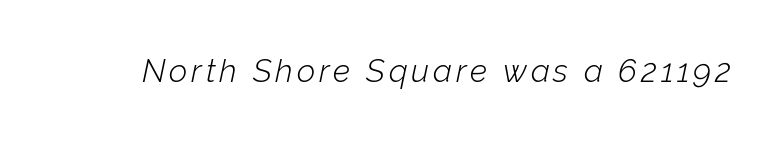
Do the characters align in a grid? No, the font is proportional. Quick note: italic. The space directly below the letters is spotless. The weight would be labelled regular, book, light, or lighter still.
